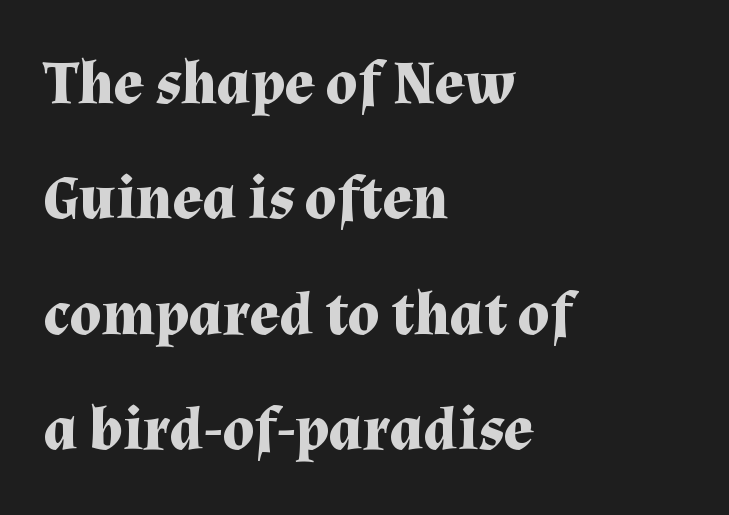
The image shows 62 px bold serif type, upright; set left-aligned, line spacing 1.86x, normal letter spacing, not underlined; medium stroke contrast and a medium x-height.
